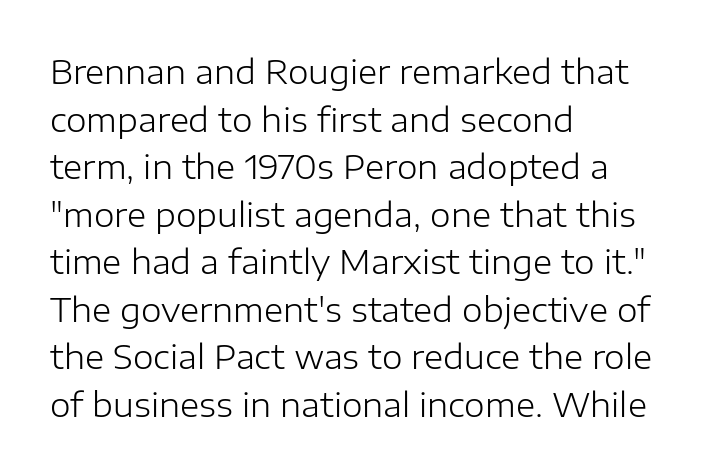
{"serif": "no", "italic": "no", "bold": "no", "weight": "light", "width": "normal", "stroke_contrast": "low", "x_height": "medium", "monospaced": "no", "underline": "no", "align": "left", "line_spacing": "normal", "line_spacing_ratio": 1.44, "letter_spacing": "normal", "letter_spacing_em": 0.0, "glyph_px": 33}
